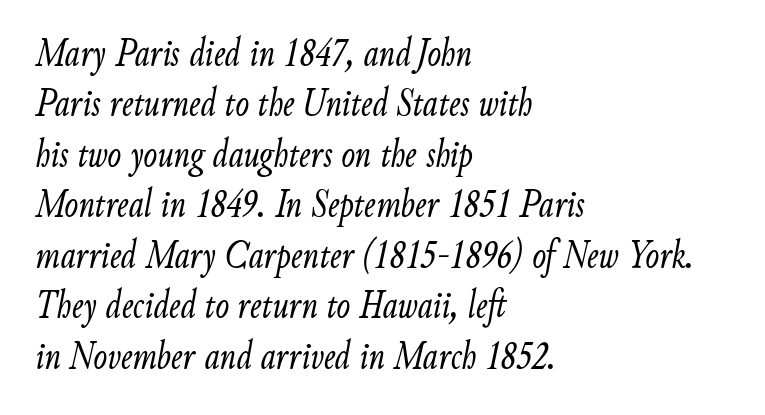
The image shows 41 px light, condensed type, italic (leaning right); set left-aligned, line spacing 1.23x, normal letter spacing, not underlined; low stroke contrast and a small x-height.
